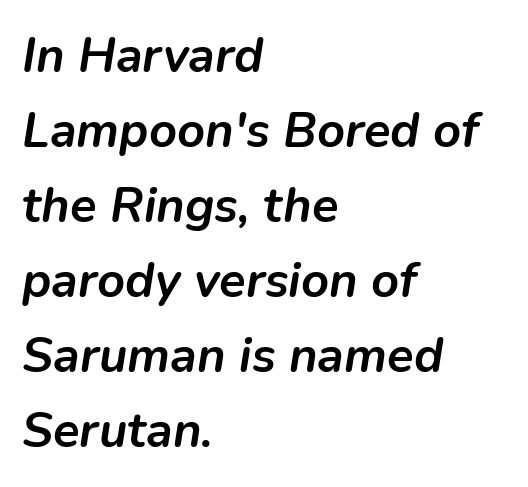
Q: Is the text bold? A: Yes.
Q: Is the text italic (slanted)? A: Yes, it leans right by about 9 degrees.
Q: Is the text underlined? A: No.
Q: How is the paragraph aligned? A: Left-aligned.
Q: Is the spacing between letters normal or unusually wide? A: Normal.
Q: Is the spacing between lines tight, normal or loose? A: Normal.
Q: Width (condensed, normal, or wide)? A: Normal.
Q: Stroke contrast? A: Low.
Q: x-height? A: Medium.
Q: Monospaced? A: No.
